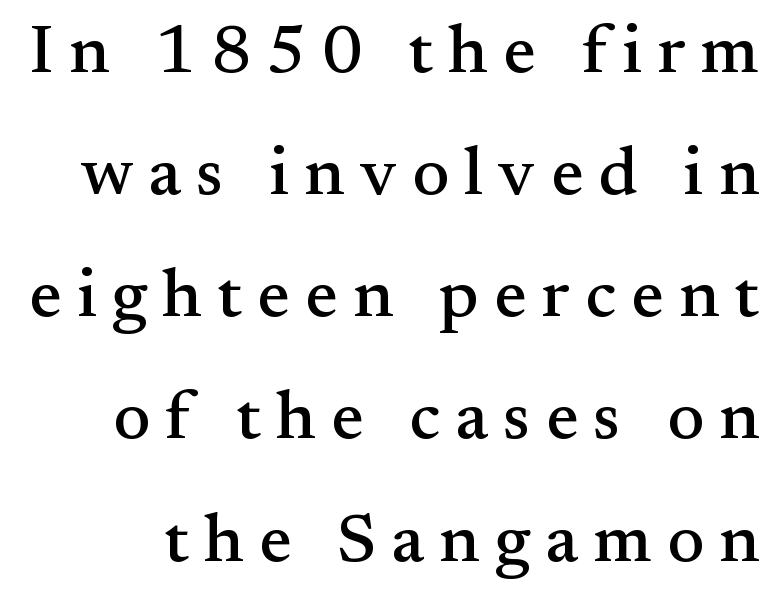
The image shows 69 px serif type, upright; set line spacing 1.77x, unusually wide letter spacing (+0.22 em), not underlined; medium stroke contrast and a small x-height.
